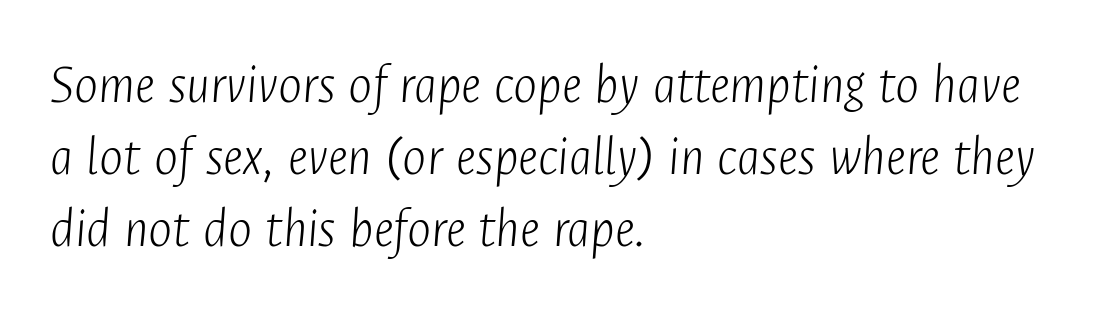
Q: Is the text bold? A: No.
Q: Is the text italic (slanted)? A: Yes, it leans right by about 4 degrees.
Q: Is the text underlined? A: No.
Q: How is the paragraph aligned? A: Left-aligned.
Q: Is the spacing between letters normal or unusually wide? A: Normal.
Q: Is the spacing between lines tight, normal or loose? A: Normal.
Q: Width (condensed, normal, or wide)? A: Condensed.
Q: Stroke contrast? A: Low.
Q: x-height? A: Medium.
Q: Monospaced? A: No.
